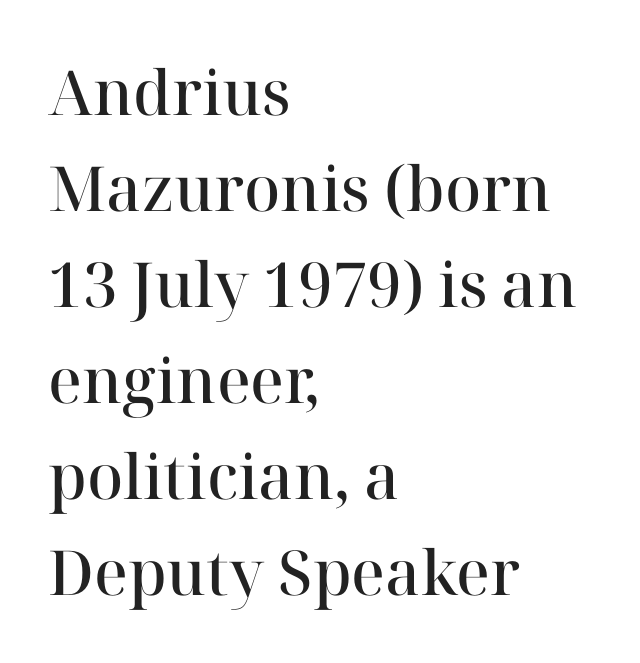
Q: Is the text bold? A: Semi-bold.
Q: Is the text italic (slanted)? A: No, it is upright.
Q: Is the typeface a serif or a sans-serif typeface? A: Serif.
Q: Is the text underlined? A: No.
Q: How is the paragraph aligned? A: Left-aligned.
Q: Is the spacing between letters normal or unusually wide? A: Normal.
Q: Is the spacing between lines tight, normal or loose? A: Normal.
Q: Width (condensed, normal, or wide)? A: Normal.
Q: Stroke contrast? A: High.
Q: x-height? A: Medium.
Q: Monospaced? A: No.
